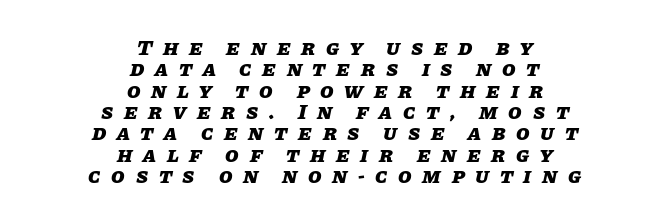
Typographic density is high because the face is bold. Each word looks stretched out because of the extra space between its letters. Any mark beneath the type? The region is blank. The rendering positions every line midway between the sides. If you measured baseline to baseline, you'd find a short distance. This is oblique type, the kind used for emphasis or titles.
